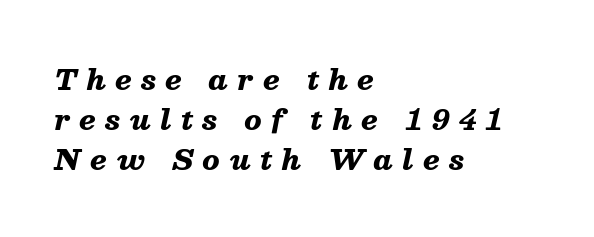
{"italic": "yes", "lean": "right", "slant_degrees": 13, "bold": "yes", "weight": "heavy", "width": "normal", "stroke_contrast": "medium", "x_height": "medium", "monospaced": "no", "underline": "no", "align": "left", "line_spacing": "normal", "line_spacing_ratio": 1.42, "letter_spacing": "wide", "letter_spacing_em": 0.34, "glyph_px": 28}
